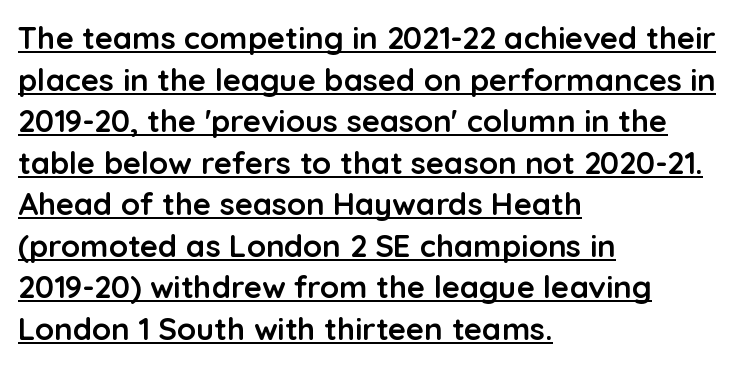
{"serif": "no", "italic": "no", "bold": "yes", "weight": "semibold", "width": "normal", "stroke_contrast": "low", "x_height": "medium", "monospaced": "no", "underline": "yes", "align": "left", "line_spacing": "normal", "line_spacing_ratio": 1.34, "letter_spacing": "normal", "letter_spacing_em": 0.0, "glyph_px": 31}
